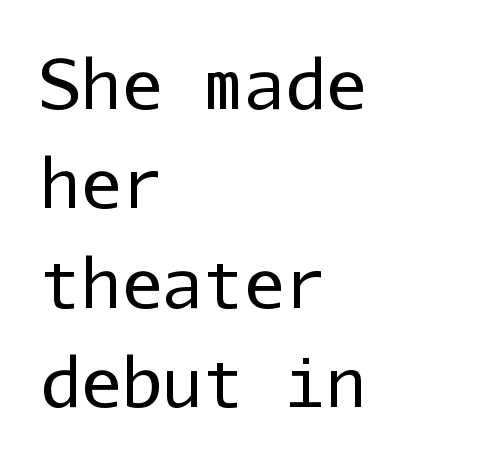
The image shows 68 px regular-weight sans-serif type, upright, monospaced; set left-aligned, normal line spacing (1.46x), normal letter spacing, not underlined; low stroke contrast and a medium x-height.
